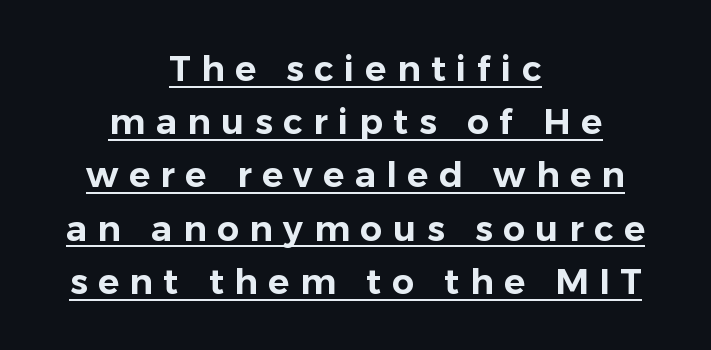
The face used here appears with an underline applied. Vertical strokes here are truly vertical. The passage shown is typeset with a sans-serif family. This rendering uses center alignment, leaving both contours irregular but symmetric. The line texture is sparse and dotted thanks to wide tracking. Baseline-to-baseline distance is the conventional proportion of letter height.
